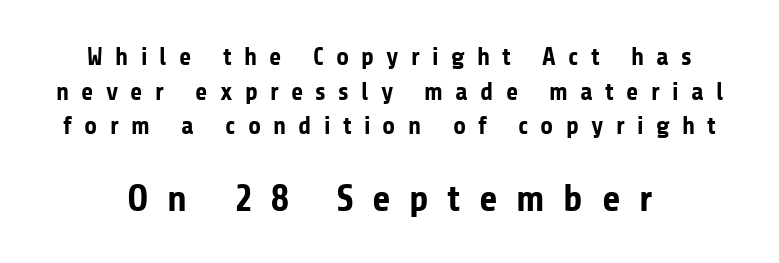
Q: Is the text bold? A: Yes.
Q: Is the text italic (slanted)? A: No, it is upright.
Q: Is the typeface a serif or a sans-serif typeface? A: Sans-serif.
Q: Is the text underlined? A: No.
Q: Is the spacing between letters normal or unusually wide? A: Unusually wide.
Q: Is the spacing between lines tight, normal or loose? A: Normal.
Q: Which block of text is set in a larger size, the first (top) or the second (bottom)? A: The second (bottom) one.
Q: Width (condensed, normal, or wide)? A: Normal.
Q: Stroke contrast? A: Low.
Q: x-height? A: Medium.
Q: Monospaced? A: No.
